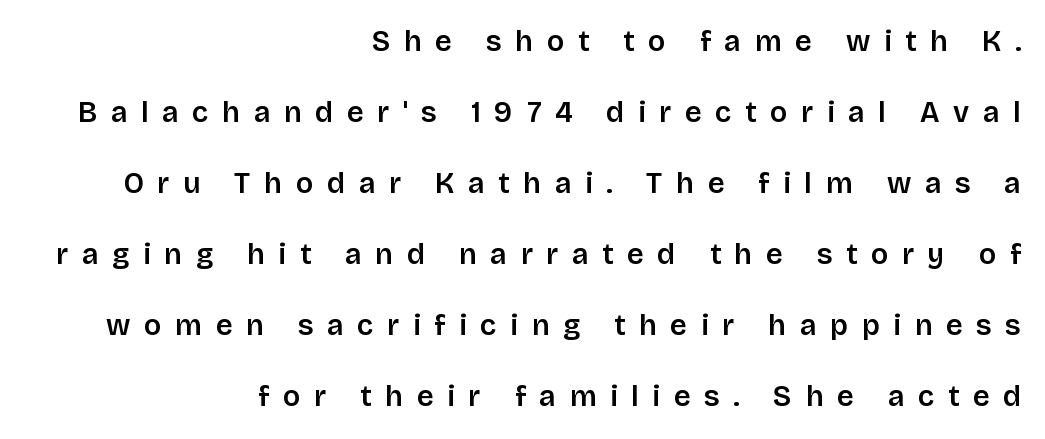
{"serif": "no", "italic": "no", "width": "normal", "stroke_contrast": "low", "x_height": "large", "monospaced": "no", "underline": "no", "align": "right", "line_spacing": "loose", "line_spacing_ratio": 2.45, "letter_spacing": "wide", "letter_spacing_em": 0.47, "glyph_px": 29}
